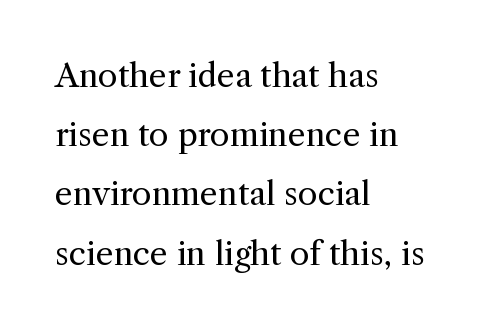
Q: Is the text bold? A: No.
Q: Is the text italic (slanted)? A: No, it is upright.
Q: Is the typeface a serif or a sans-serif typeface? A: Serif.
Q: Is the text underlined? A: No.
Q: How is the paragraph aligned? A: Left-aligned.
Q: Is the spacing between letters normal or unusually wide? A: Normal.
Q: Width (condensed, normal, or wide)? A: Normal.
Q: x-height? A: Medium.
Q: Monospaced? A: No.
